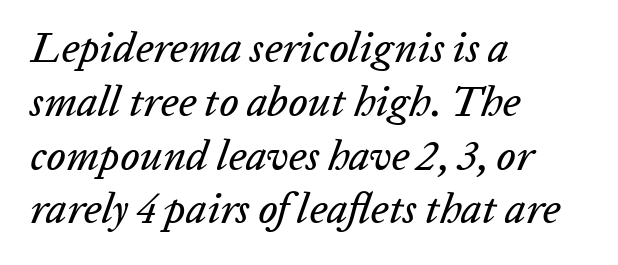
The image shows 42 px text type, italic (leaning right); set left-aligned, normal line spacing (1.28x), normal letter spacing, not underlined; low stroke contrast and a medium x-height.
